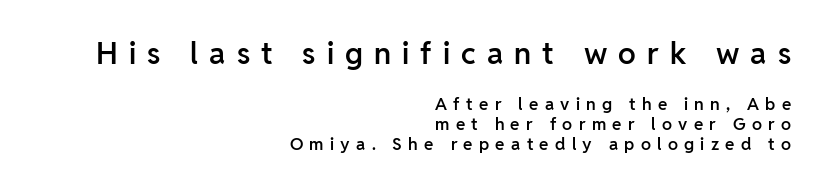
The baseline area is clear. When letters stand straight like this, we call the style roman or upright. Horizontal alignment here is rightward, an uncommon choice for prose. The letters are semibold — heavier than regular but short of a full bold. There is plenty of visible air inserted between adjacent glyphs. The letters carry no serifs — their stems end cleanly without finishing strokes.
